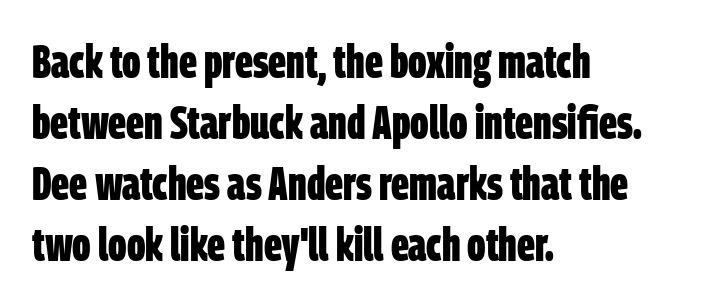
{"serif": "no", "bold": "yes", "weight": "bold", "width": "condensed", "stroke_contrast": "low", "x_height": "large", "monospaced": "no", "underline": "no", "align": "left", "line_spacing": "normal", "line_spacing_ratio": 1.3, "letter_spacing": "normal", "letter_spacing_em": 0.0, "glyph_px": 47}
